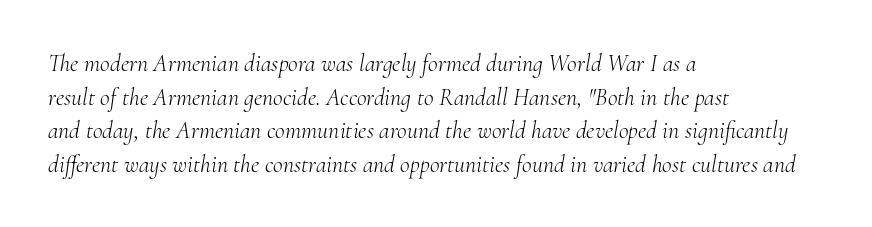
The image shows 24 px text type, italic (leaning right); set left-aligned, normal line spacing (1.4x), normal letter spacing, not underlined.
